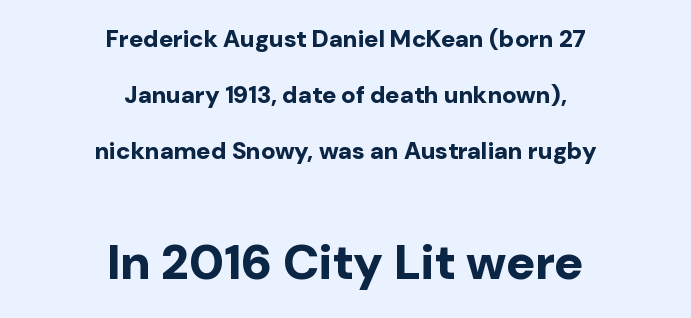
The image shows 49 px bold sans-serif type, upright; set centered, loose line spacing (2.33x), normal letter spacing, not underlined; the second (bottom) block is 2.04x larger; low stroke contrast and a medium x-height.
